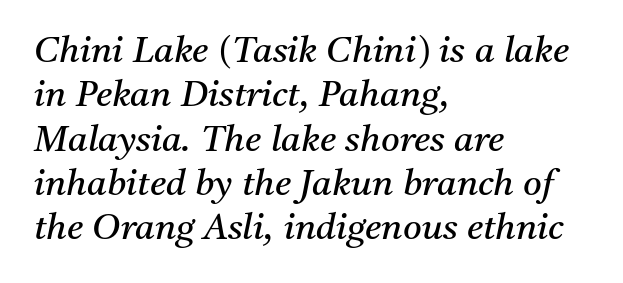
In terms of letterform style, serifs are clearly present. The font sits on the lighter half of the weight spectrum, regular included. In terms of posture, this sample is oblique. Beneath every word, the page is bare.
